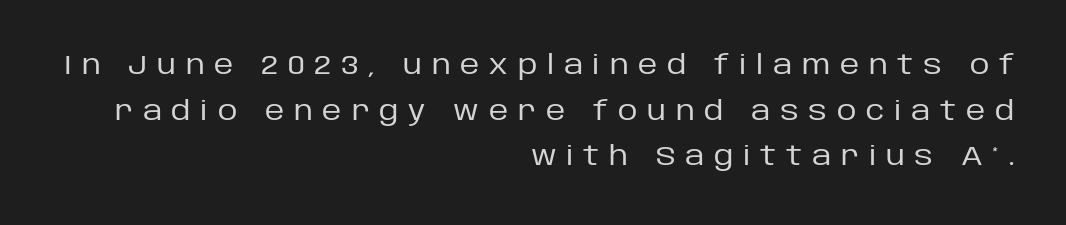
Q: Is the text bold? A: No.
Q: Is the text italic (slanted)? A: No, it is upright.
Q: Is the text underlined? A: No.
Q: How is the paragraph aligned? A: Right-aligned.
Q: Is the spacing between letters normal or unusually wide? A: Unusually wide.
Q: Is the spacing between lines tight, normal or loose? A: Normal.
